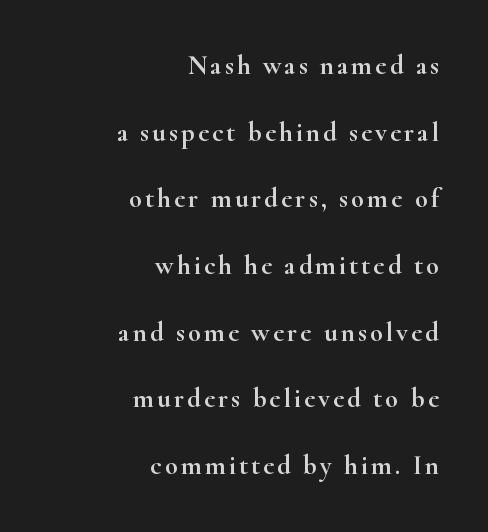
Q: Is the text italic (slanted)? A: No, it is upright.
Q: Is the text underlined? A: No.
Q: How is the paragraph aligned? A: Right-aligned.
Q: Is the spacing between lines tight, normal or loose? A: Loose.
